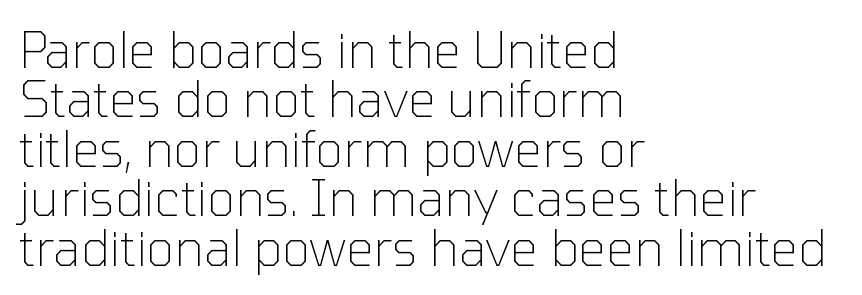
The image shows 49 px thin sans-serif type, upright; set left-aligned, tight line spacing (1.01x), normal letter spacing, not underlined; low stroke contrast and a medium x-height.
